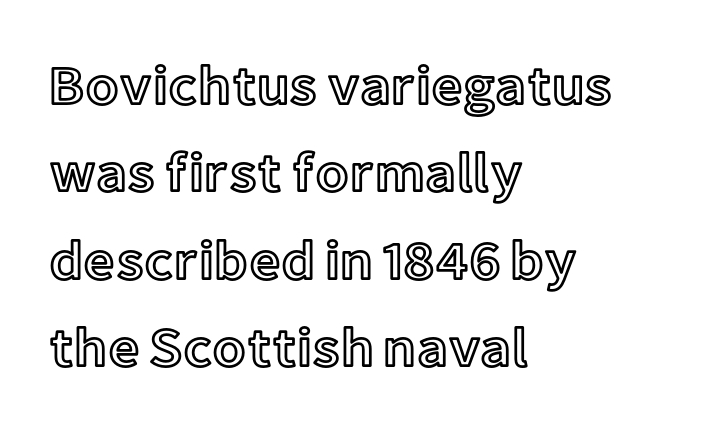
The image shows 55 px text type, upright; set left-aligned, normal line spacing (1.59x), normal letter spacing, not underlined; a medium x-height.
